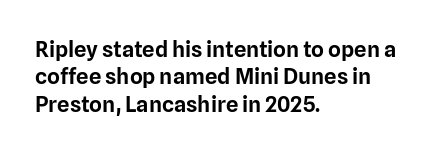
The lines are quadded left. Bare-footed words on every line. Notice how the stems are strictly vertical — no italics here. The gaps between neighbouring characters are ordinary and unremarkable.
